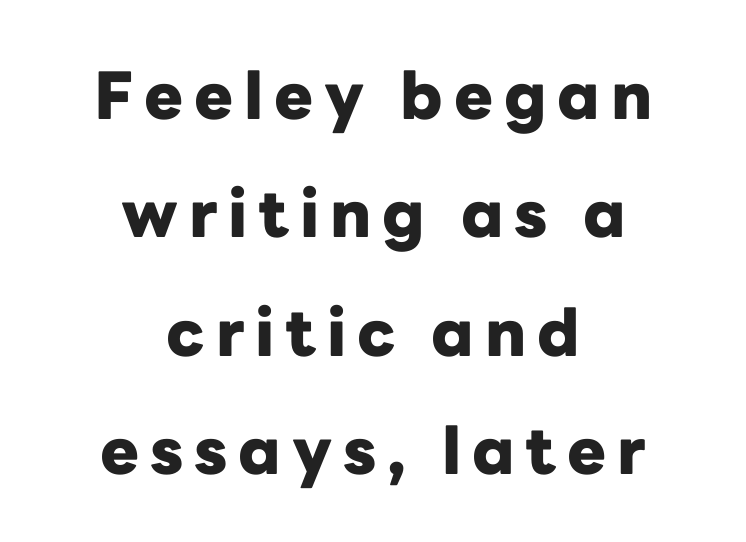
Q: Is the text bold? A: Yes.
Q: Is the text italic (slanted)? A: No, it is upright.
Q: Is the typeface a serif or a sans-serif typeface? A: Sans-serif.
Q: Is the text underlined? A: No.
Q: How is the paragraph aligned? A: Centered.
Q: Width (condensed, normal, or wide)? A: Normal.
Q: Stroke contrast? A: Low.
Q: x-height? A: Medium.
Q: Monospaced? A: No.
